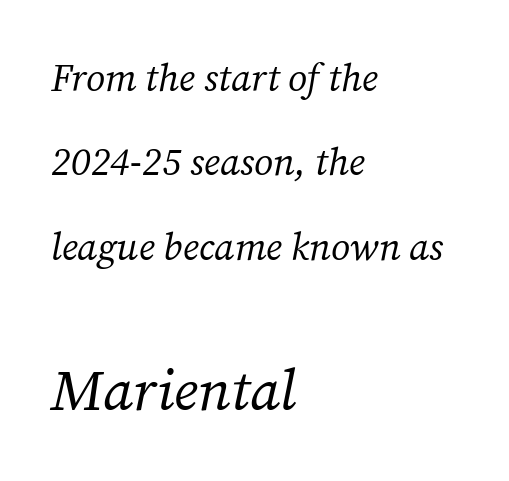
The image shows 57 px regular-weight serif type, italic (leaning right); set left-aligned, loose line spacing (2.22x), normal letter spacing, not underlined; the second (bottom) block is 1.5x larger; medium stroke contrast and a medium x-height.
